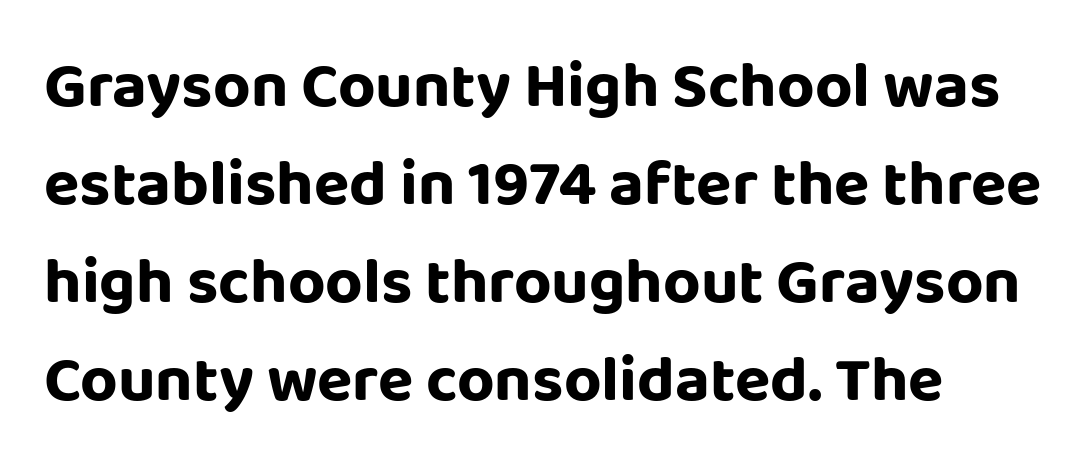
The image shows 65 px sans-serif type, upright; set left-aligned, normal line spacing (1.51x), normal letter spacing, not underlined; low stroke contrast and a large x-height.
